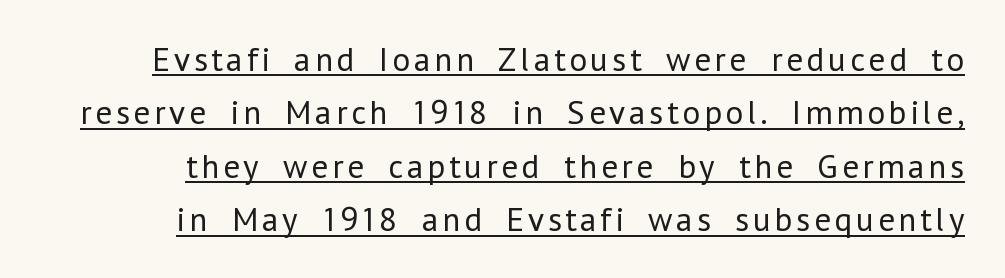
{"serif": "no", "italic": "no", "bold": "no", "weight": "regular", "width": "normal", "stroke_contrast": "low", "x_height": "medium", "monospaced": "no", "underline": "yes", "line_spacing": "normal", "line_spacing_ratio": 1.57, "glyph_px": 34}
